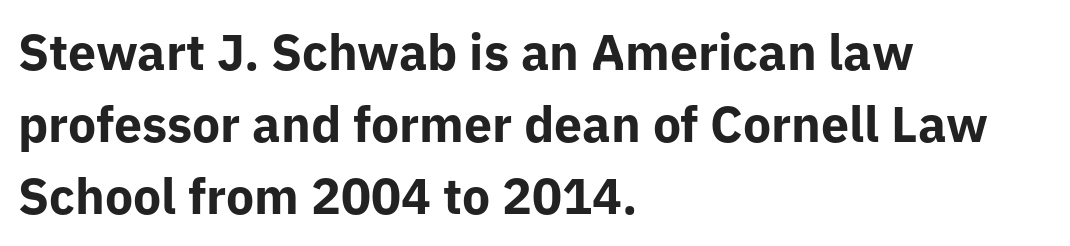
The image shows 50 px bold sans-serif type, upright; set left-aligned, normal line spacing (1.44x), normal letter spacing, not underlined; low stroke contrast and a medium x-height.
